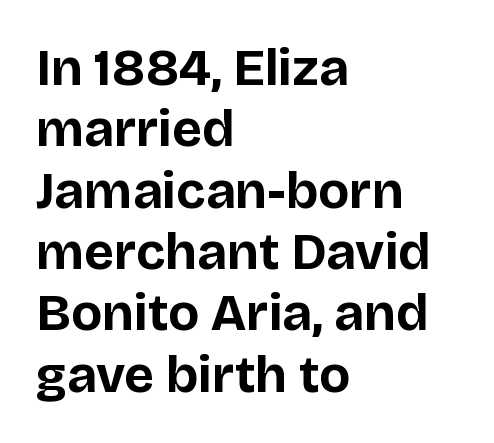
Q: Is the text bold? A: Yes.
Q: Is the text italic (slanted)? A: No, it is upright.
Q: Is the typeface a serif or a sans-serif typeface? A: Sans-serif.
Q: Is the text underlined? A: No.
Q: How is the paragraph aligned? A: Left-aligned.
Q: Is the spacing between letters normal or unusually wide? A: Normal.
Q: Width (condensed, normal, or wide)? A: Normal.
Q: Stroke contrast? A: Low.
Q: x-height? A: Large.
Q: Monospaced? A: No.
